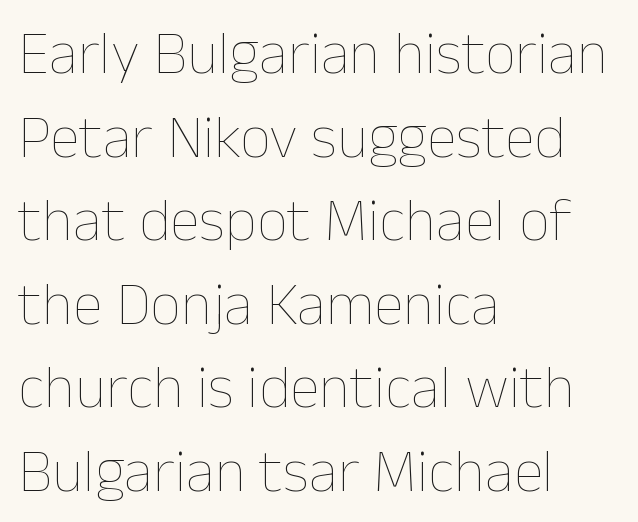
Honestly, the letter spacing is just normal — you wouldn't notice it. Here the designer chose a conventional face with non-uniform glyph widths. Letters have the restrained weight of plain body copy at most. Italic? Not at all — the glyphs are vertical. A normal amount of white space separates one row of letters from the next. Type without underlining.
